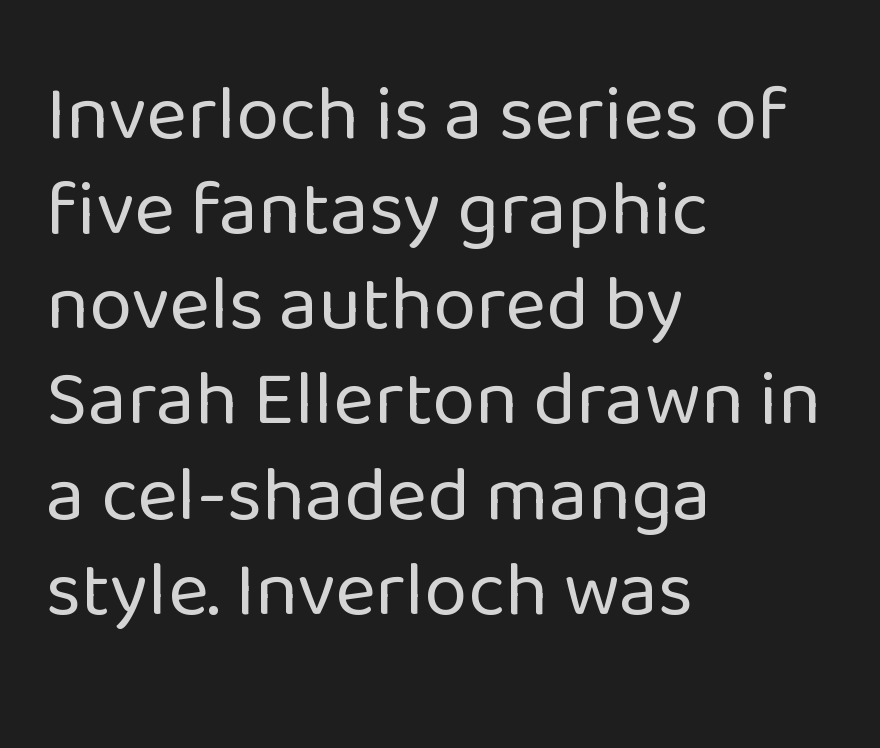
The image shows 78 px regular-weight sans-serif type, upright; set left-aligned, line spacing 1.22x, normal letter spacing, not underlined; low stroke contrast and a medium x-height.
